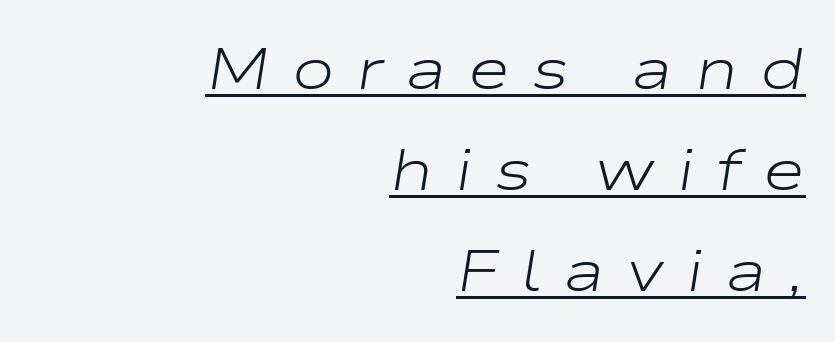
{"italic": "yes", "lean": "right", "slant_degrees": 9, "bold": "no", "weight": "light", "width": "wide", "stroke_contrast": "low", "x_height": "medium", "monospaced": "no", "underline": "yes", "align": "right", "line_spacing_ratio": 1.74, "letter_spacing": "wide", "letter_spacing_em": 0.37, "glyph_px": 58}
